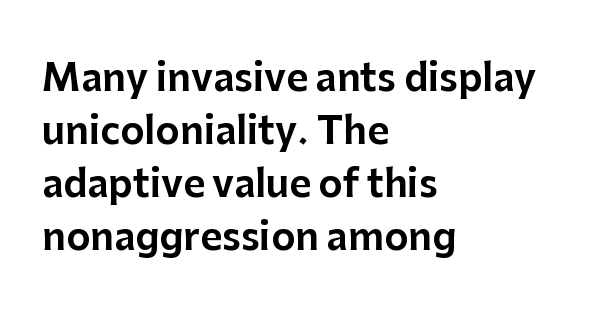
{"serif": "no", "italic": "no", "width": "normal", "stroke_contrast": "low", "x_height": "medium", "monospaced": "no", "underline": "no", "align": "left", "line_spacing": "normal", "line_spacing_ratio": 1.43, "letter_spacing": "normal", "letter_spacing_em": 0.0, "glyph_px": 37}
